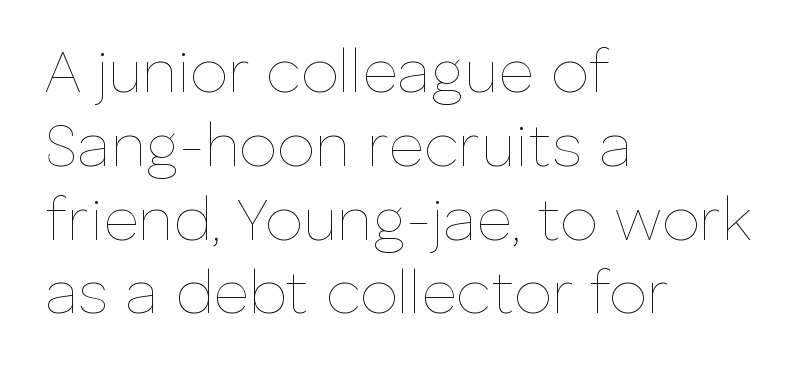
{"italic": "no", "bold": "no", "weight": "thin", "width": "normal", "stroke_contrast": "low", "x_height": "medium", "monospaced": "no", "underline": "no", "align": "left", "line_spacing_ratio": 1.21, "letter_spacing": "normal", "letter_spacing_em": 0.0, "glyph_px": 61}
